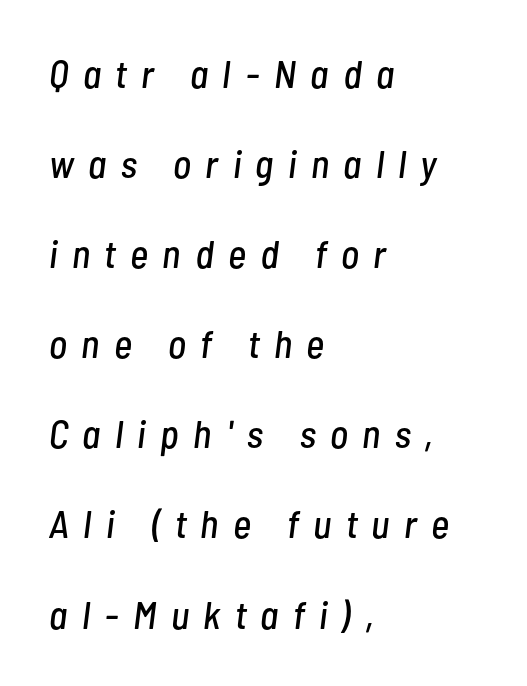
{"italic": "yes", "lean": "right", "slant_degrees": 7, "width": "condensed", "stroke_contrast": "low", "x_height": "medium", "monospaced": "no", "underline": "no", "align": "left", "line_spacing": "loose", "line_spacing_ratio": 2.31, "letter_spacing": "wide", "letter_spacing_em": 0.37, "glyph_px": 39}
